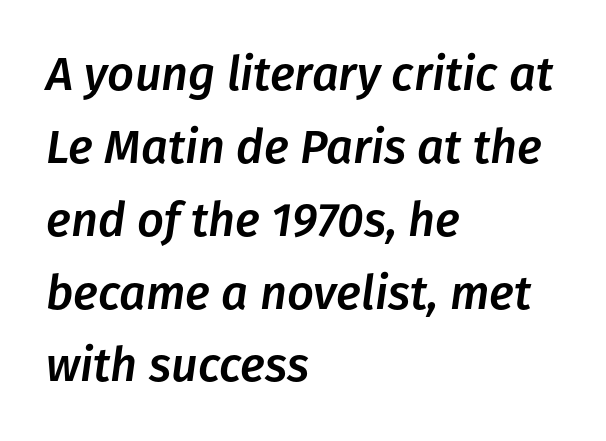
Q: Is the text italic (slanted)? A: Yes, it leans right by about 8 degrees.
Q: Is the text underlined? A: No.
Q: How is the paragraph aligned? A: Left-aligned.
Q: Is the spacing between letters normal or unusually wide? A: Normal.
Q: Is the spacing between lines tight, normal or loose? A: Normal.
Q: Width (condensed, normal, or wide)? A: Normal.
Q: Stroke contrast? A: Low.
Q: x-height? A: Medium.
Q: Monospaced? A: No.
